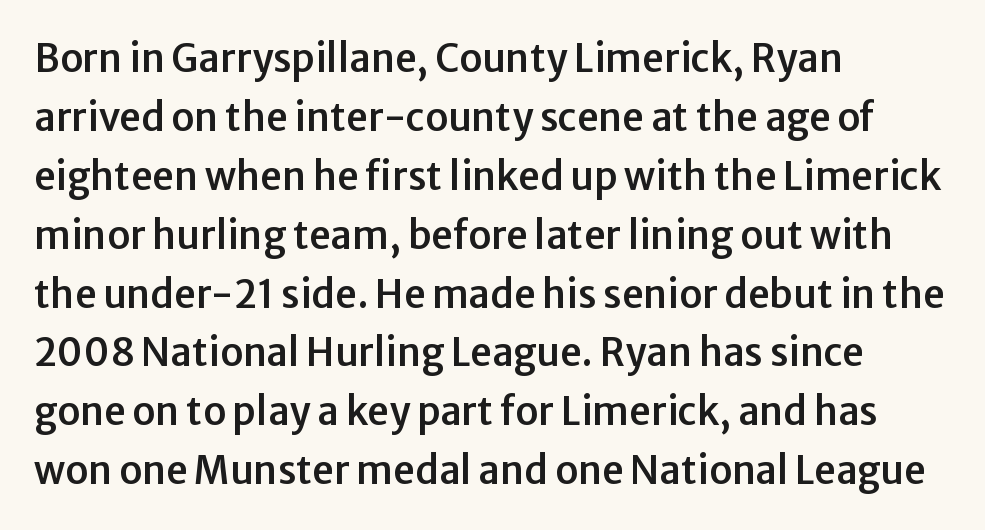
Q: Is the text italic (slanted)? A: No, it is upright.
Q: Is the typeface a serif or a sans-serif typeface? A: Sans-serif.
Q: Is the text underlined? A: No.
Q: How is the paragraph aligned? A: Left-aligned.
Q: Is the spacing between letters normal or unusually wide? A: Normal.
Q: Is the spacing between lines tight, normal or loose? A: Normal.
Q: Width (condensed, normal, or wide)? A: Normal.
Q: Stroke contrast? A: Low.
Q: x-height? A: Medium.
Q: Monospaced? A: No.
